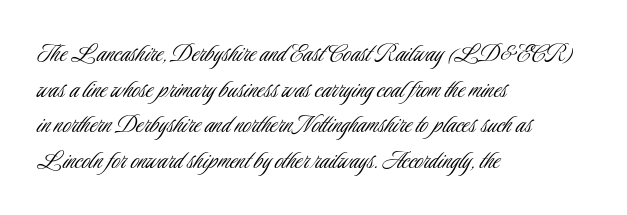
The image shows 28 px light, condensed sans-serif type; set left-aligned, normal line spacing (1.27x), normal letter spacing, not underlined; low stroke contrast and a small x-height.
